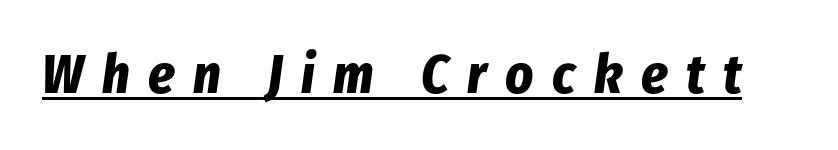
The image shows 54 px bold, condensed type, italic (leaning right); set unusually wide letter spacing (+0.34 em), underlined; low stroke contrast and a medium x-height.
